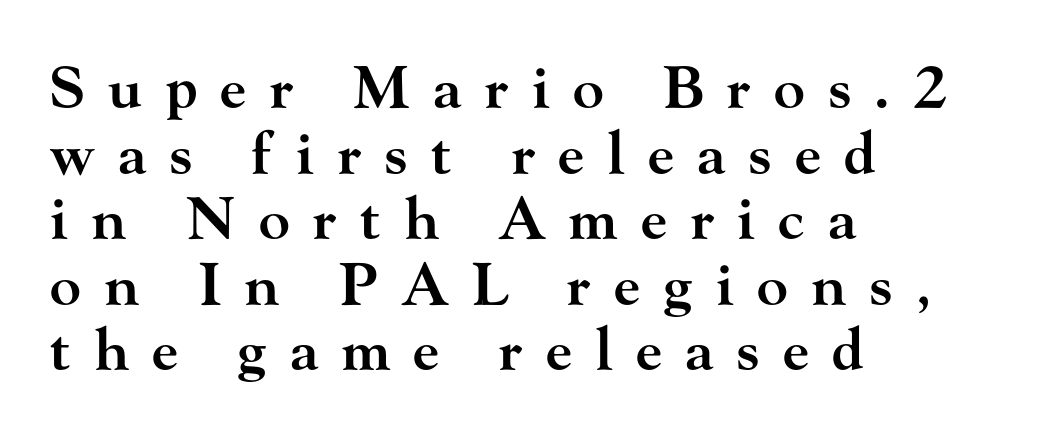
{"serif": "yes", "italic": "no", "bold": "semi", "weight": "semibold", "width": "wide", "stroke_contrast": "high", "x_height": "small", "monospaced": "no", "underline": "no", "align": "left", "line_spacing": "tight", "line_spacing_ratio": 1.13, "letter_spacing": "wide", "letter_spacing_em": 0.4, "glyph_px": 58}
